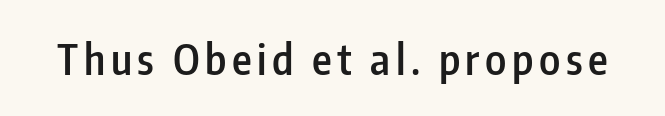
The image shows 42 px semibold, condensed sans-serif type, upright; set not underlined; low stroke contrast and a medium x-height.
